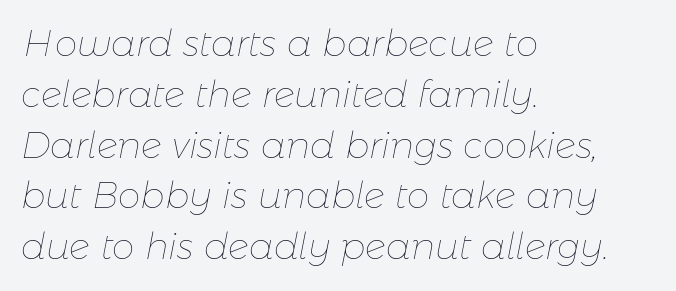
The image shows 36 px thin type, italic (leaning right); set left-aligned, normal line spacing (1.41x), normal letter spacing, not underlined; low stroke contrast and a medium x-height.
